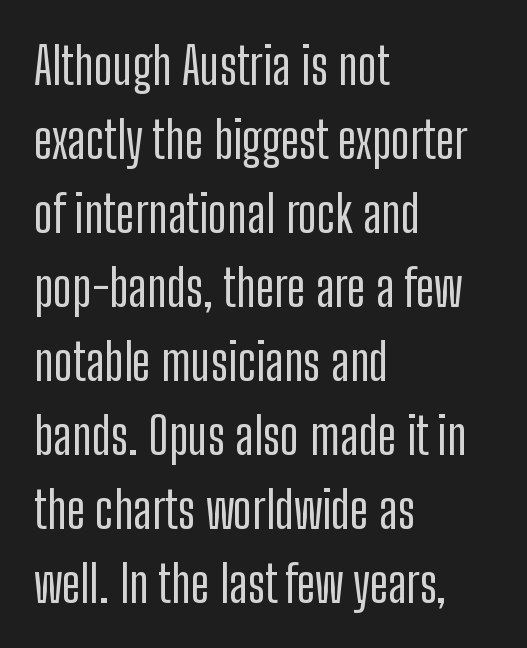
Q: Is the text italic (slanted)? A: No, it is upright.
Q: Is the typeface a serif or a sans-serif typeface? A: Sans-serif.
Q: Is the text underlined? A: No.
Q: How is the paragraph aligned? A: Left-aligned.
Q: Is the spacing between letters normal or unusually wide? A: Normal.
Q: Is the spacing between lines tight, normal or loose? A: Normal.
Q: Width (condensed, normal, or wide)? A: Condensed.
Q: Stroke contrast? A: Low.
Q: x-height? A: Medium.
Q: Monospaced? A: No.
